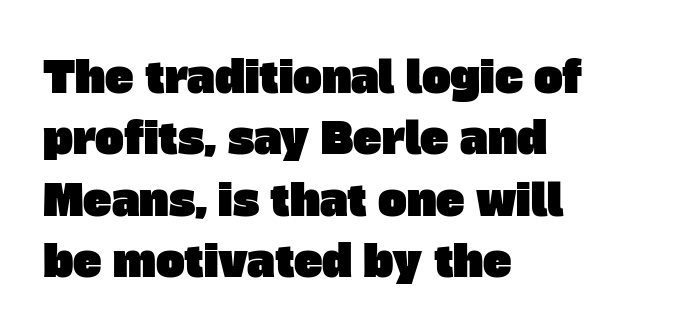
The image shows 43 px sans-serif type; set left-aligned, normal line spacing (1.43x), normal letter spacing, not underlined; low stroke contrast and a large x-height.
